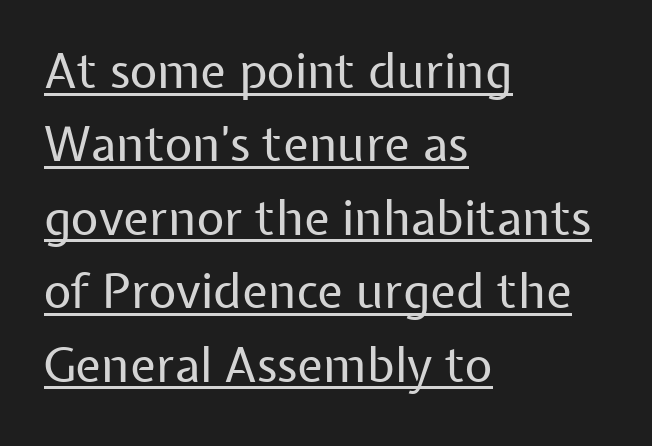
Q: Is the text bold? A: No.
Q: Is the text italic (slanted)? A: No, it is upright.
Q: Is the typeface a serif or a sans-serif typeface? A: Sans-serif.
Q: Is the text underlined? A: Yes.
Q: How is the paragraph aligned? A: Left-aligned.
Q: Is the spacing between letters normal or unusually wide? A: Normal.
Q: Is the spacing between lines tight, normal or loose? A: Normal.
Q: Width (condensed, normal, or wide)? A: Normal.
Q: Stroke contrast? A: Low.
Q: x-height? A: Medium.
Q: Monospaced? A: No.
